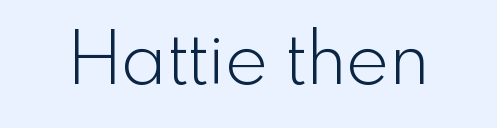
Does extra space separate the letters? No, they use regular spacing. Caption: face not bold, strokes unweighted. Clear beneath every line of the passage. These lines were composed using upright roman letters.
